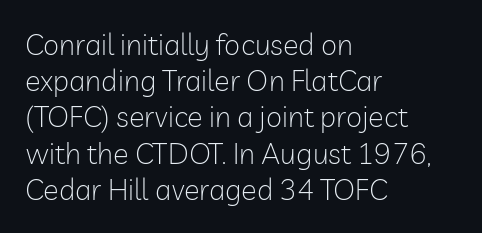
Q: Is the text bold? A: No.
Q: Is the text italic (slanted)? A: No, it is upright.
Q: Is the typeface a serif or a sans-serif typeface? A: Sans-serif.
Q: Is the text underlined? A: No.
Q: How is the paragraph aligned? A: Left-aligned.
Q: Is the spacing between letters normal or unusually wide? A: Normal.
Q: Is the spacing between lines tight, normal or loose? A: Normal.
Q: Width (condensed, normal, or wide)? A: Normal.
Q: Stroke contrast? A: Low.
Q: x-height? A: Medium.
Q: Monospaced? A: No.
